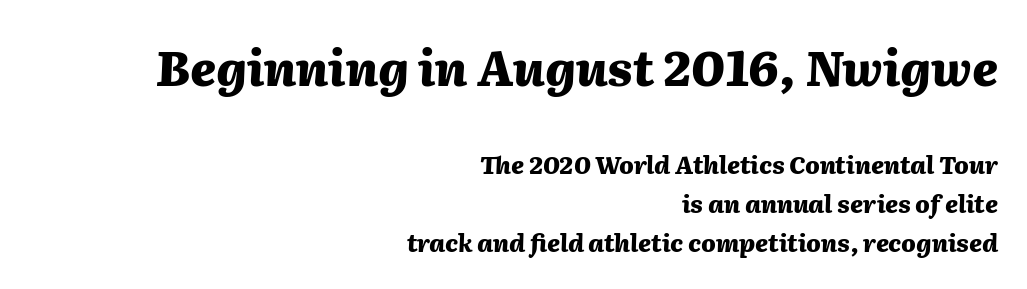
The image shows 48 px heavy type, italic (leaning right); set right-aligned, normal line spacing (1.62x), normal letter spacing, not underlined; the first (top) block is 2.0x larger; medium stroke contrast and a medium x-height.
